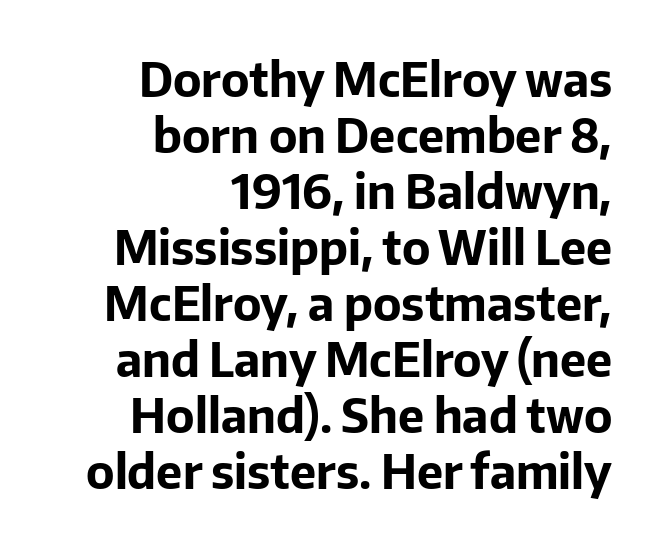
The image shows 47 px bold sans-serif type, upright; set right-aligned, line spacing 1.19x, normal letter spacing, not underlined; low stroke contrast and a medium x-height.
